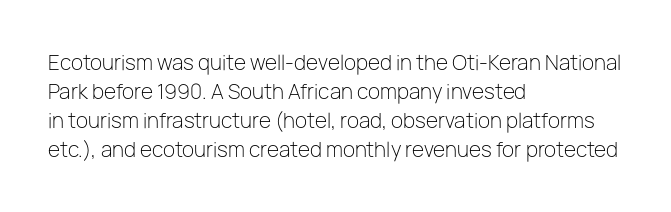
Q: Is the text bold? A: No.
Q: Is the text italic (slanted)? A: No, it is upright.
Q: Is the text underlined? A: No.
Q: How is the paragraph aligned? A: Left-aligned.
Q: Is the spacing between letters normal or unusually wide? A: Normal.
Q: Is the spacing between lines tight, normal or loose? A: Normal.
